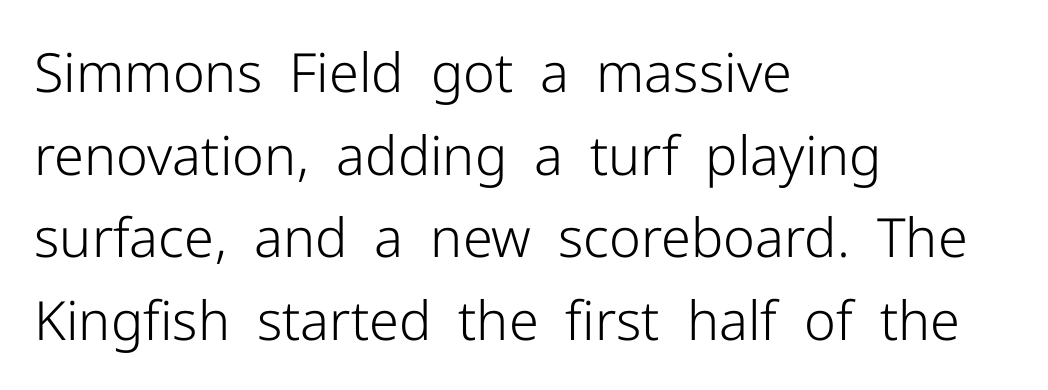
Q: Is the text bold? A: No.
Q: Is the text italic (slanted)? A: No, it is upright.
Q: Is the typeface a serif or a sans-serif typeface? A: Sans-serif.
Q: Is the text underlined? A: No.
Q: How is the paragraph aligned? A: Left-aligned.
Q: Is the spacing between letters normal or unusually wide? A: Normal.
Q: Is the spacing between lines tight, normal or loose? A: Normal.
Q: Width (condensed, normal, or wide)? A: Normal.
Q: Stroke contrast? A: Low.
Q: x-height? A: Medium.
Q: Monospaced? A: No.
